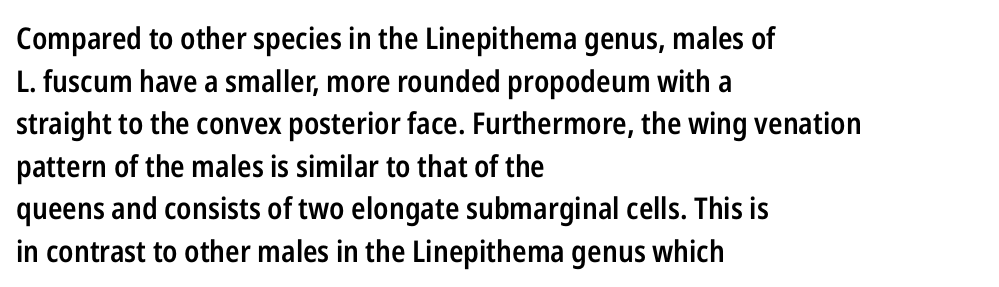
{"serif": "no", "italic": "no", "bold": "semi", "weight": "semibold", "width": "condensed", "stroke_contrast": "low", "x_height": "medium", "monospaced": "no", "underline": "no", "align": "left", "line_spacing": "normal", "line_spacing_ratio": 1.42, "letter_spacing": "normal", "letter_spacing_em": 0.0, "glyph_px": 30}
